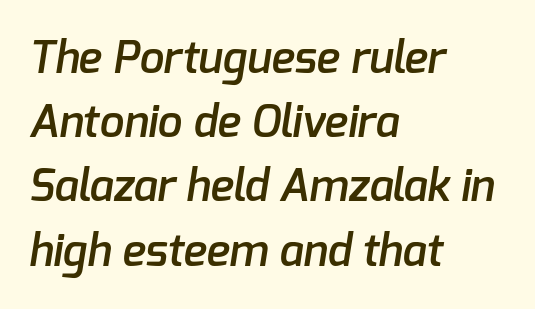
The image shows 44 px semibold sans-serif type; set left-aligned, normal line spacing (1.46x), normal letter spacing, not underlined; low stroke contrast and a medium x-height.
